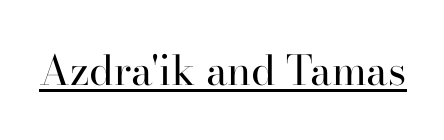
Q: Is the text bold? A: No.
Q: Is the text italic (slanted)? A: No, it is upright.
Q: Is the typeface a serif or a sans-serif typeface? A: Serif.
Q: Is the text underlined? A: Yes.
Q: Is the spacing between letters normal or unusually wide? A: Normal.
Q: Width (condensed, normal, or wide)? A: Normal.
Q: Stroke contrast? A: High.
Q: x-height? A: Small.
Q: Monospaced? A: No.
